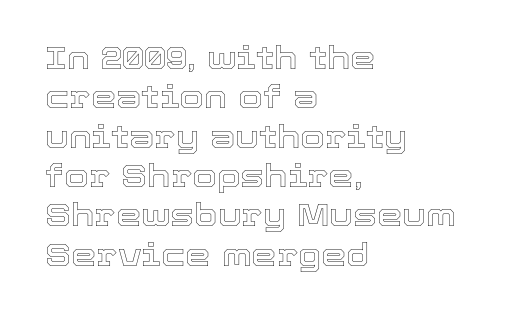
Q: Is the text italic (slanted)? A: No, it is upright.
Q: Is the text underlined? A: No.
Q: How is the paragraph aligned? A: Left-aligned.
Q: Is the spacing between letters normal or unusually wide? A: Normal.
Q: Width (condensed, normal, or wide)? A: Normal.
Q: x-height? A: Medium.
Q: Monospaced? A: No.
